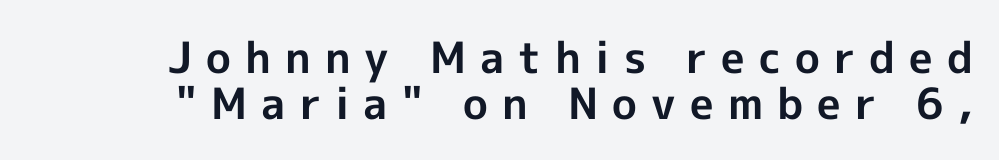
Q: Is the text bold? A: Yes.
Q: Is the text italic (slanted)? A: No, it is upright.
Q: Is the typeface a serif or a sans-serif typeface? A: Sans-serif.
Q: Is the text underlined? A: No.
Q: Is the spacing between letters normal or unusually wide? A: Unusually wide.
Q: Is the spacing between lines tight, normal or loose? A: Tight.
Q: Width (condensed, normal, or wide)? A: Normal.
Q: x-height? A: Medium.
Q: Monospaced? A: No.
